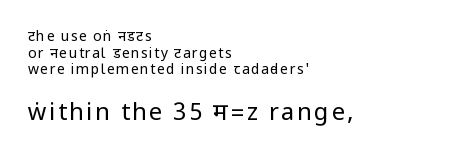
The image shows 24 px text type, upright; set left-aligned, line spacing 1.19x, not underlined; the second (bottom) block is 1.71x larger.
